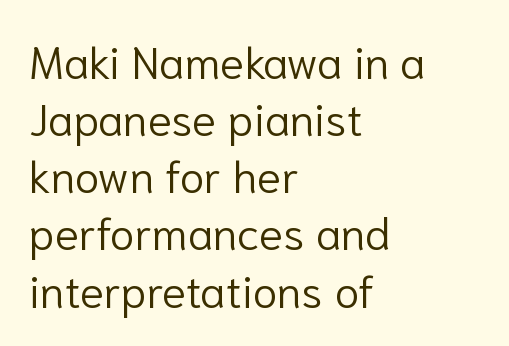
Spacing verdict: proportional, widths tailored to each character. Quick note: not italic, upright. No heavy texture on the line: the type isn't bold. Typeset ragged right — the left edge is the straight one. The tracking reads as untouched default to a designer's eye.
